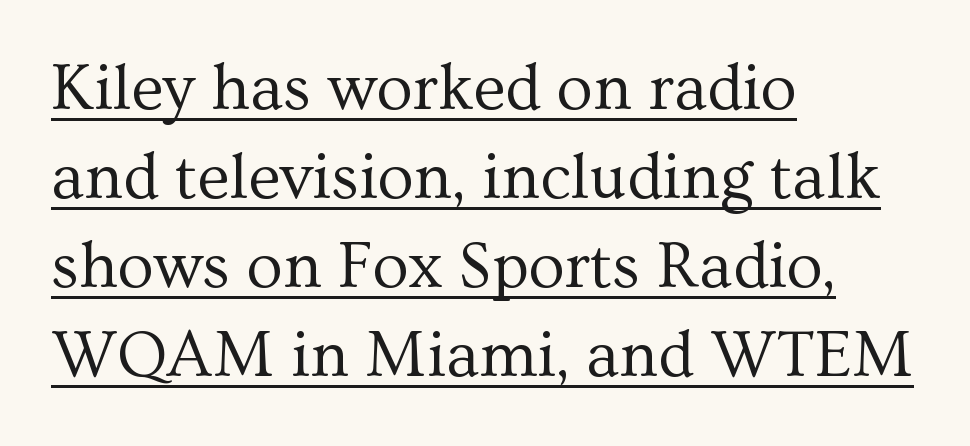
The image shows 66 px regular-weight serif type, upright; set left-aligned, normal line spacing (1.35x), normal letter spacing, underlined; medium stroke contrast and a medium x-height.
